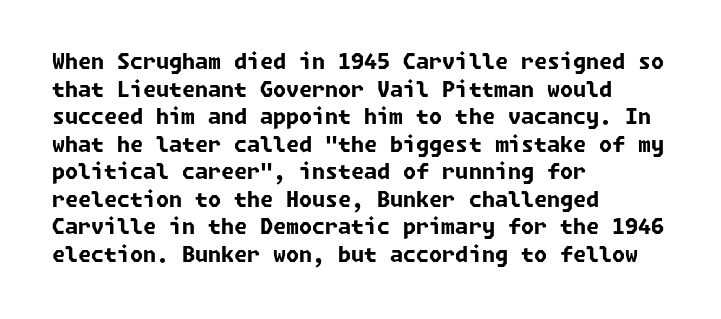
Notice how the passage keeps a crisp vertical edge on the left only. The space between consecutive lines is moderate. Pretty heavy lettering here — definitely bold. Spacing between characters is what you'd get straight out of the box. Beneath every word, the page is bare.
